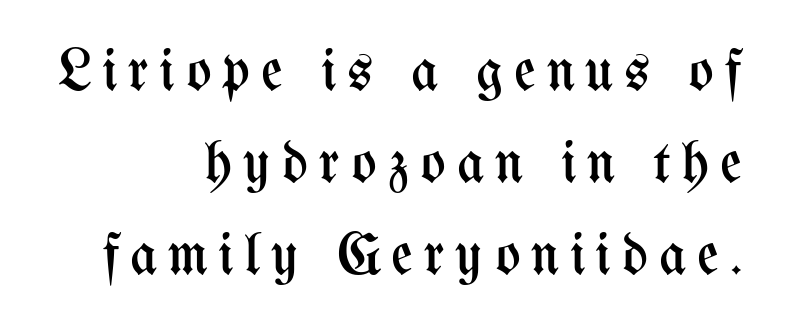
The image shows 59 px regular-weight, condensed type, upright; set right-aligned, normal line spacing (1.56x), not underlined; medium stroke contrast and a medium x-height.
